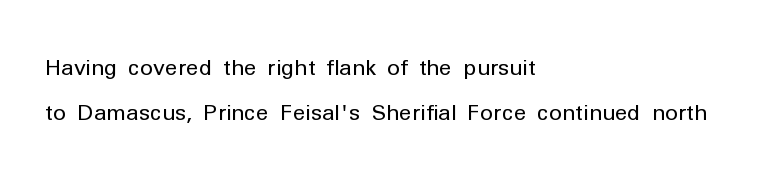
Every character sits straight up, as roman type does. Horizontal bands of white between lines are thick stripes. A student would call this left alignment; a typographer would say flush left, rag right. The area under the type is left untouched.
